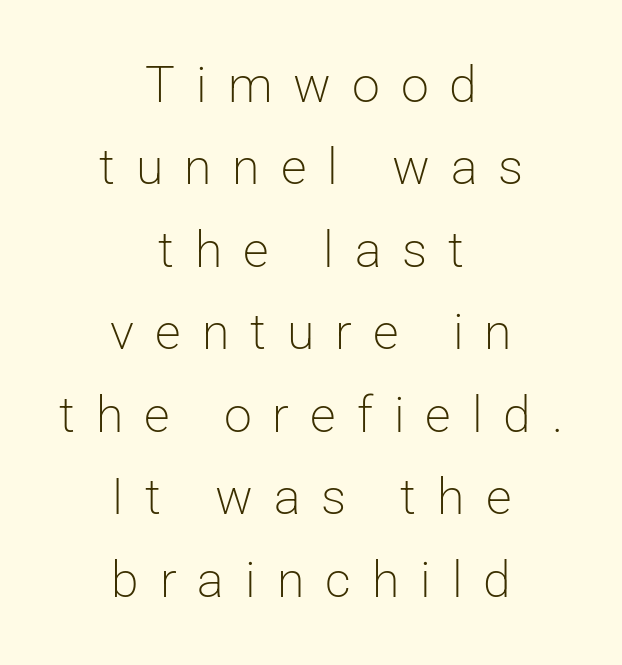
Q: Is the text bold? A: No.
Q: Is the text italic (slanted)? A: No, it is upright.
Q: Is the typeface a serif or a sans-serif typeface? A: Sans-serif.
Q: Is the text underlined? A: No.
Q: How is the paragraph aligned? A: Centered.
Q: Is the spacing between letters normal or unusually wide? A: Unusually wide.
Q: Is the spacing between lines tight, normal or loose? A: Normal.
Q: Width (condensed, normal, or wide)? A: Normal.
Q: Stroke contrast? A: Low.
Q: x-height? A: Medium.
Q: Monospaced? A: No.
